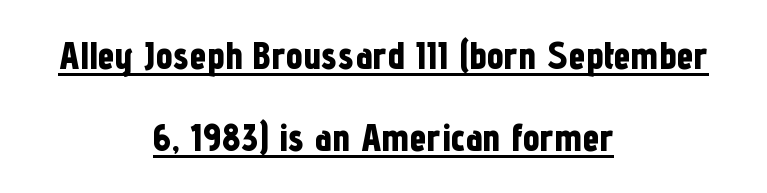
Q: Is the text bold? A: Yes.
Q: Is the text italic (slanted)? A: No, it is upright.
Q: Is the typeface a serif or a sans-serif typeface? A: Sans-serif.
Q: Is the text underlined? A: Yes.
Q: How is the paragraph aligned? A: Centered.
Q: Is the spacing between letters normal or unusually wide? A: Normal.
Q: Is the spacing between lines tight, normal or loose? A: Loose.
Q: Width (condensed, normal, or wide)? A: Condensed.
Q: Stroke contrast? A: Low.
Q: x-height? A: Medium.
Q: Monospaced? A: No.
